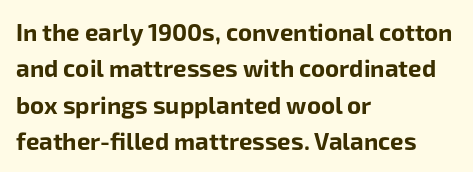
{"italic": "no", "bold": "yes", "underline": "no", "align": "left", "line_spacing": "normal", "line_spacing_ratio": 1.52, "letter_spacing": "normal", "letter_spacing_em": 0.0, "glyph_px": 24}
